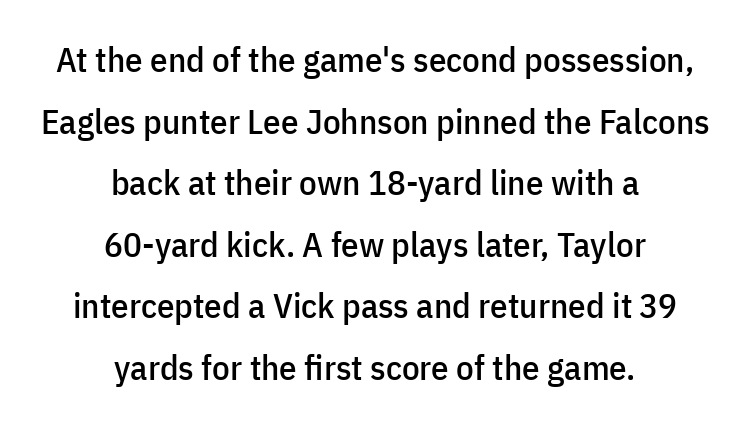
Q: Is the text italic (slanted)? A: No, it is upright.
Q: Is the typeface a serif or a sans-serif typeface? A: Sans-serif.
Q: Is the text underlined? A: No.
Q: How is the paragraph aligned? A: Centered.
Q: Is the spacing between letters normal or unusually wide? A: Normal.
Q: Width (condensed, normal, or wide)? A: Condensed.
Q: Stroke contrast? A: Low.
Q: x-height? A: Medium.
Q: Monospaced? A: No.
